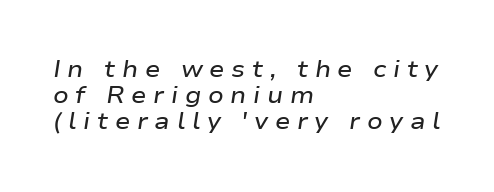
Q: Is the text bold? A: Semi-bold.
Q: Is the text italic (slanted)? A: Yes, it leans right by about 9 degrees.
Q: Is the text underlined? A: No.
Q: How is the paragraph aligned? A: Left-aligned.
Q: Is the spacing between letters normal or unusually wide? A: Unusually wide.
Q: Is the spacing between lines tight, normal or loose? A: Tight.
